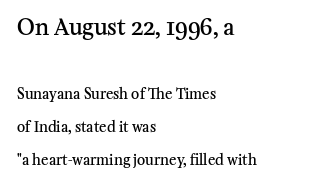
The image shows 22 px text type, upright; set left-aligned, loose line spacing (2.36x), normal letter spacing, not underlined; the first (top) block is 1.57x larger.
